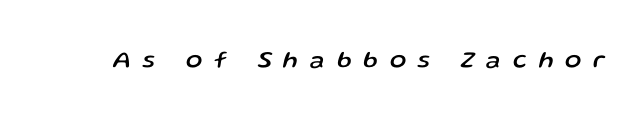
Q: Is the text italic (slanted)? A: Yes, it leans right by about 13 degrees.
Q: Is the text underlined? A: No.
Q: Is the spacing between letters normal or unusually wide? A: Unusually wide.
